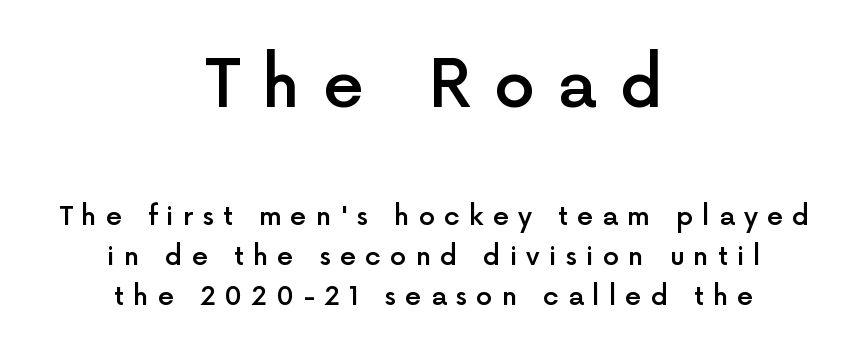
Q: Is the text bold? A: Semi-bold.
Q: Is the text italic (slanted)? A: No, it is upright.
Q: Is the typeface a serif or a sans-serif typeface? A: Sans-serif.
Q: Is the text underlined? A: No.
Q: How is the paragraph aligned? A: Centered.
Q: Is the spacing between letters normal or unusually wide? A: Unusually wide.
Q: Is the spacing between lines tight, normal or loose? A: Normal.
Q: Which block of text is set in a larger size, the first (top) or the second (bottom)? A: The first (top) one.
Q: Width (condensed, normal, or wide)? A: Normal.
Q: x-height? A: Medium.
Q: Monospaced? A: No.
